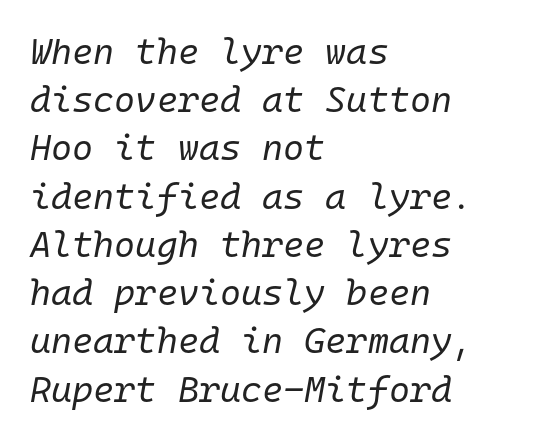
{"italic": "yes", "lean": "right", "slant_degrees": 10, "bold": "no", "weight": "regular", "width": "normal", "stroke_contrast": "low", "x_height": "medium", "monospaced": "yes", "underline": "no", "align": "left", "line_spacing": "normal", "line_spacing_ratio": 1.34, "letter_spacing": "normal", "letter_spacing_em": 0.0, "glyph_px": 36}
